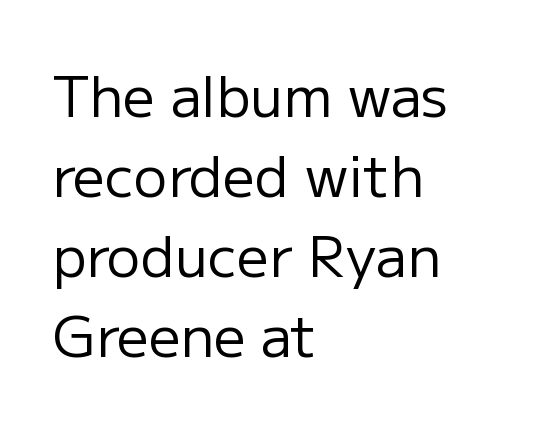
The image shows 56 px regular-weight sans-serif type, upright; set left-aligned, normal line spacing (1.43x), normal letter spacing, not underlined; low stroke contrast and a medium x-height.
